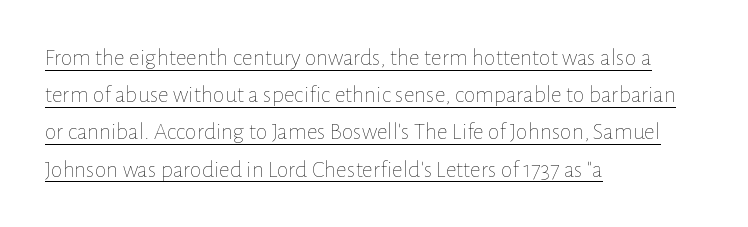
Q: Is the text bold? A: No.
Q: Is the text italic (slanted)? A: No, it is upright.
Q: Is the text underlined? A: Yes.
Q: How is the paragraph aligned? A: Left-aligned.
Q: Is the spacing between letters normal or unusually wide? A: Normal.
Q: Is the spacing between lines tight, normal or loose? A: Normal.
